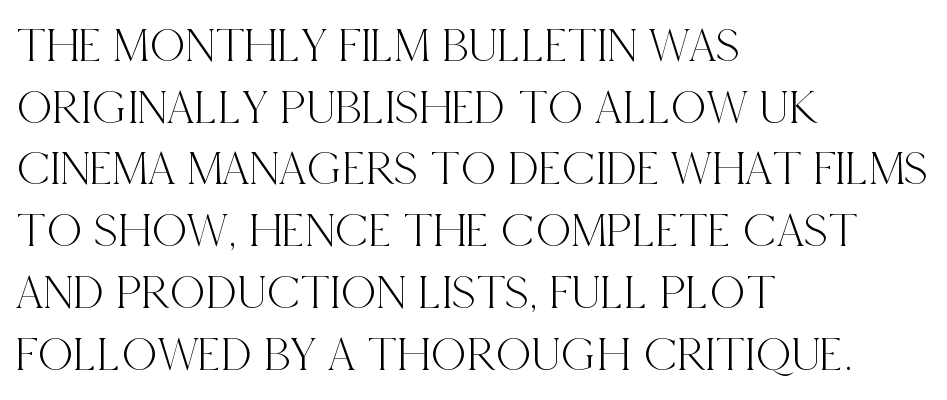
The image shows 49 px condensed serif type, upright; set left-aligned, normal line spacing (1.26x), normal letter spacing, not underlined; a large x-height.
